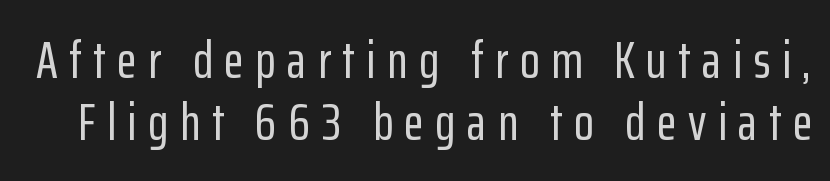
The image shows 52 px condensed sans-serif type, upright; set line spacing 1.19x, unusually wide letter spacing (+0.22 em), not underlined; low stroke contrast and a medium x-height.
